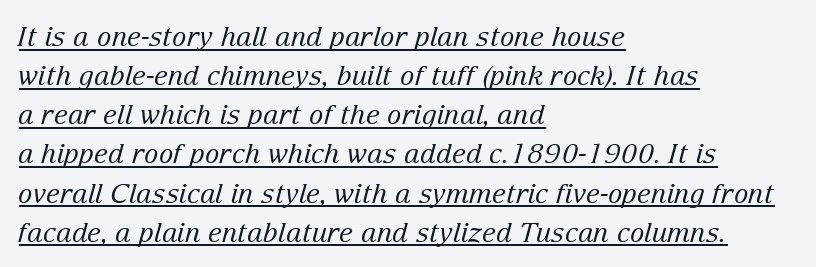
The lines in this sample share a left origin and differ only in where they stop. Weight: regular or lighter. Normally led — the rows are evenly, conventionally spaced. Letter spacing: default.
